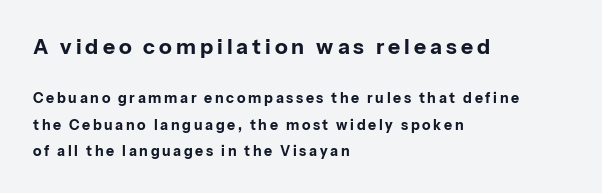
{"italic": "no", "bold": "yes", "underline": "no", "align": "left", "line_spacing_ratio": 1.88, "larger_block": "first", "size_ratio": 1.5, "glyph_px": 21}
